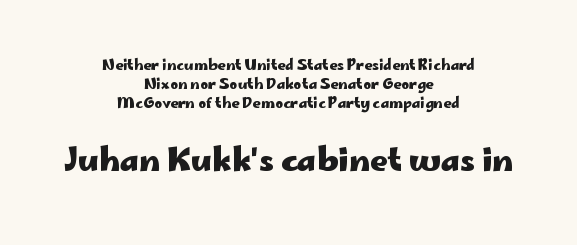
Q: Is the text bold? A: Yes.
Q: Is the text italic (slanted)? A: No, it is upright.
Q: Is the typeface a serif or a sans-serif typeface? A: Sans-serif.
Q: Is the text underlined? A: No.
Q: How is the paragraph aligned? A: Centered.
Q: Is the spacing between letters normal or unusually wide? A: Normal.
Q: Is the spacing between lines tight, normal or loose? A: Normal.
Q: Which block of text is set in a larger size, the first (top) or the second (bottom)? A: The second (bottom) one.
Q: Width (condensed, normal, or wide)? A: Wide.
Q: Stroke contrast? A: Low.
Q: x-height? A: Small.
Q: Monospaced? A: No.
